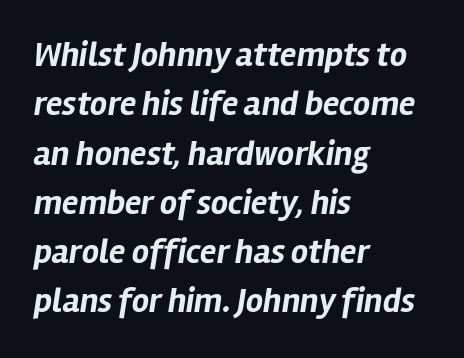
The image shows 34 px bold type, italic (leaning right); set left-aligned, normal line spacing (1.45x), normal letter spacing, not underlined; low stroke contrast and a medium x-height.
